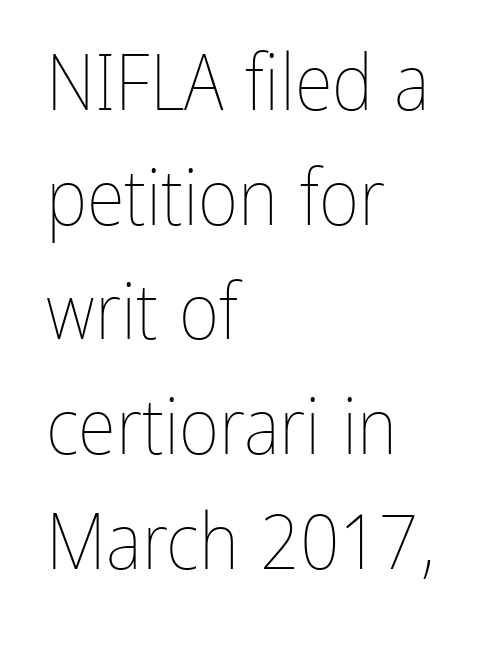
Q: Is the text bold? A: No.
Q: Is the text italic (slanted)? A: No, it is upright.
Q: Is the text underlined? A: No.
Q: How is the paragraph aligned? A: Left-aligned.
Q: Is the spacing between letters normal or unusually wide? A: Normal.
Q: Is the spacing between lines tight, normal or loose? A: Normal.
Q: Width (condensed, normal, or wide)? A: Condensed.
Q: Stroke contrast? A: Low.
Q: x-height? A: Medium.
Q: Monospaced? A: No.
